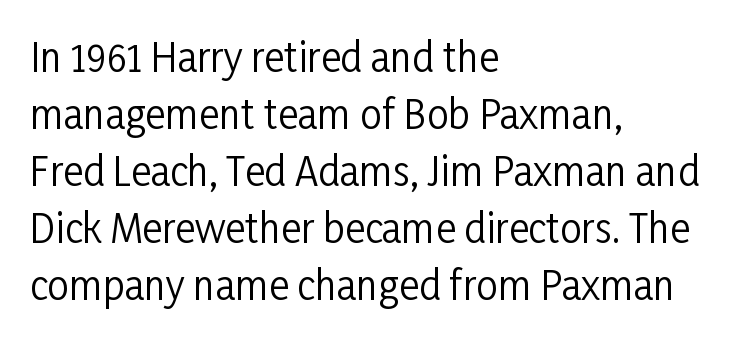
The image shows 39 px regular-weight, condensed sans-serif type, upright; set left-aligned, normal line spacing (1.46x), normal letter spacing, not underlined; low stroke contrast and a medium x-height.
